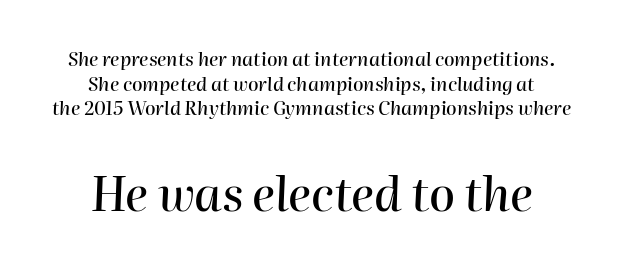
Underlining? Definitely not there. Compared with typical paragraphs, the rows here are spaced about the same. Visually, the bottom section dominates because its glyphs are scaled up. Here the glyphs are tracked normally, forming tight word shapes. You could not count columns in this text — the font is proportionally spaced. Slant detected: the letters are inclined.
